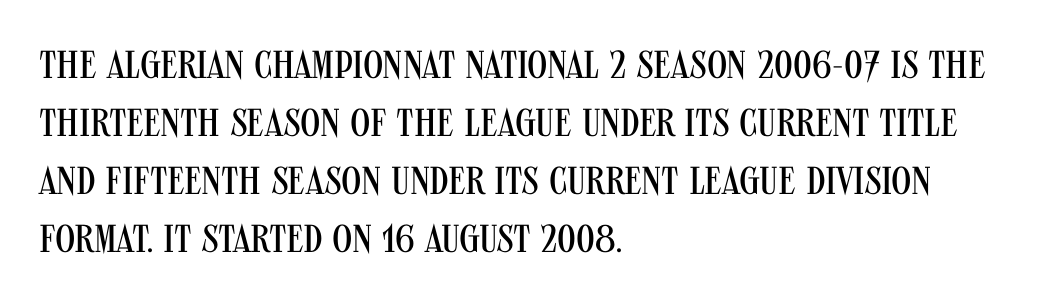
The image shows 39 px regular-weight, condensed sans-serif type, upright; set left-aligned, normal line spacing (1.49x), normal letter spacing, not underlined; medium stroke contrast and a large x-height.
